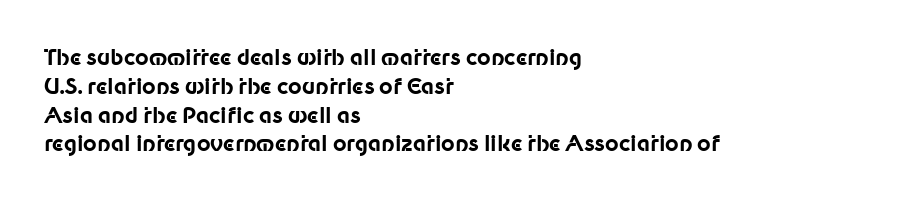
Leftover space on each line is placed entirely after the last word. The baseline area is clear. Tracking value appears to be zero — textbook default spacing. Is the type bold? Yes — the strokes are clearly thick and heavy.
